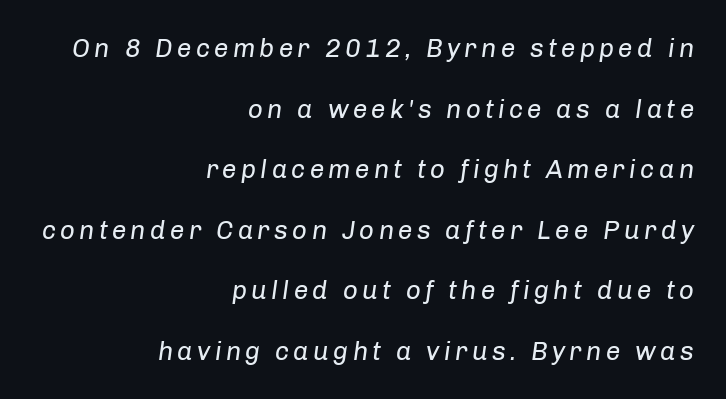
The text block is weighted toward the right margin, trailing off unevenly leftward. The passage shown leans; its letterforms are oblique. The rendering uses a large line-height, opening up the rows. Stems here are at most as thick as an everyday book face.
